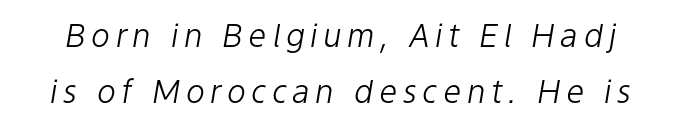
The image shows 32 px light type, italic (leaning right); set line spacing 1.76x, not underlined; low stroke contrast and a medium x-height.
